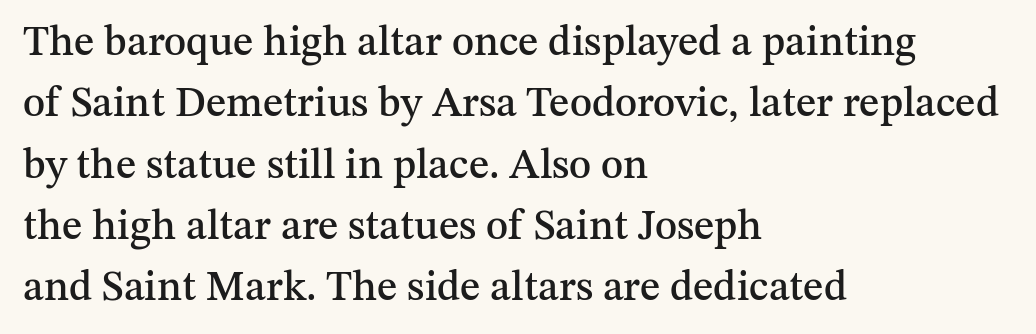
Do the characters align in a grid? No, the font is proportional. The compositor pushed each line to the left boundary. Quick note: underline off. Does the type have serifs? Yes, each stem ends in a small foot. Italic: no, the glyphs are upright roman.
